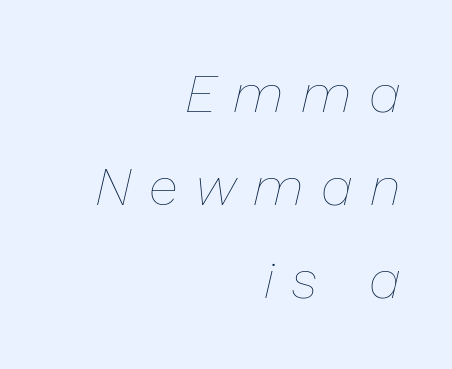
This rendering uses right alignment, leaving the left contour irregular. The axis of the letterforms is tilted away from vertical. Glyph-to-glyph distance is far greater than everyday printed text. Proportional: the letters do not fall into vertical columns. Weight: not bold — regular or lighter. Letters rest on an invisible, unmarked baseline.
